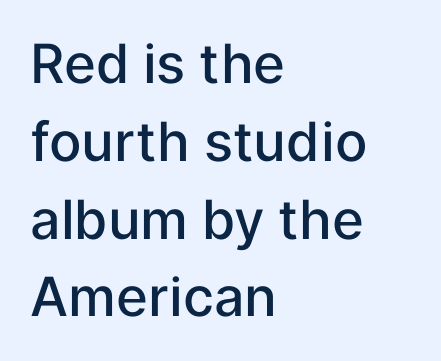
Q: Is the text bold? A: Semi-bold.
Q: Is the text italic (slanted)? A: No, it is upright.
Q: Is the typeface a serif or a sans-serif typeface? A: Sans-serif.
Q: Is the text underlined? A: No.
Q: How is the paragraph aligned? A: Left-aligned.
Q: Is the spacing between letters normal or unusually wide? A: Normal.
Q: Is the spacing between lines tight, normal or loose? A: Normal.
Q: Width (condensed, normal, or wide)? A: Normal.
Q: Stroke contrast? A: Low.
Q: x-height? A: Medium.
Q: Monospaced? A: No.
